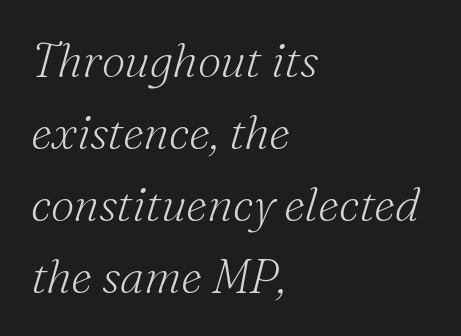
Varying glyph widths throughout — classic text-font behaviour. Yep, that's italic — everything's leaning. Students, observe: this is what conventionally led text looks like. Short note: letters normally spaced. Honestly, there is no underline to notice here at all. Stem width sits at or under what a default text font uses.
